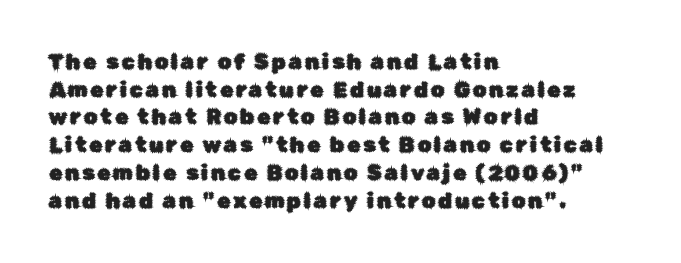
Q: Is the text italic (slanted)? A: No, it is upright.
Q: Is the text underlined? A: No.
Q: How is the paragraph aligned? A: Left-aligned.
Q: Is the spacing between lines tight, normal or loose? A: Normal.
